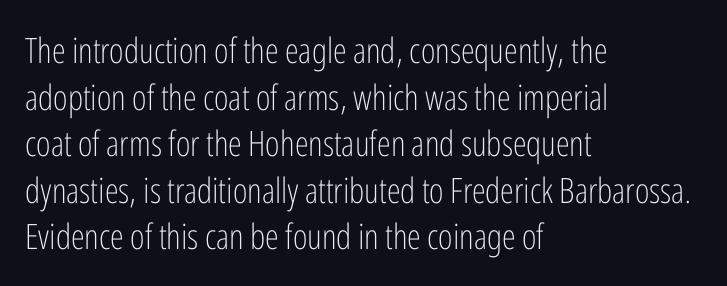
Q: Is the text bold? A: No.
Q: Is the text italic (slanted)? A: No, it is upright.
Q: Is the typeface a serif or a sans-serif typeface? A: Sans-serif.
Q: Is the text underlined? A: No.
Q: How is the paragraph aligned? A: Left-aligned.
Q: Is the spacing between letters normal or unusually wide? A: Normal.
Q: Is the spacing between lines tight, normal or loose? A: Normal.
Q: Width (condensed, normal, or wide)? A: Condensed.
Q: Stroke contrast? A: Low.
Q: x-height? A: Medium.
Q: Monospaced? A: No.
